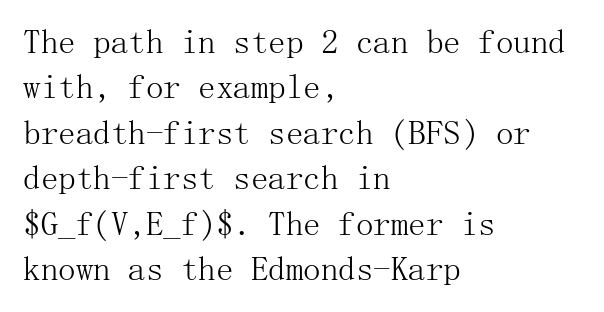
A student would call this left alignment; a typographer would say flush left, rag right. Compared with a typical body face, this is equally light or lighter still. The rendering shows small feet on the letterforms — a serif design. The passage shown stacks its lines at a standard gap. Quick note: underline off. This rendering leaves character spacing at its baseline value.
